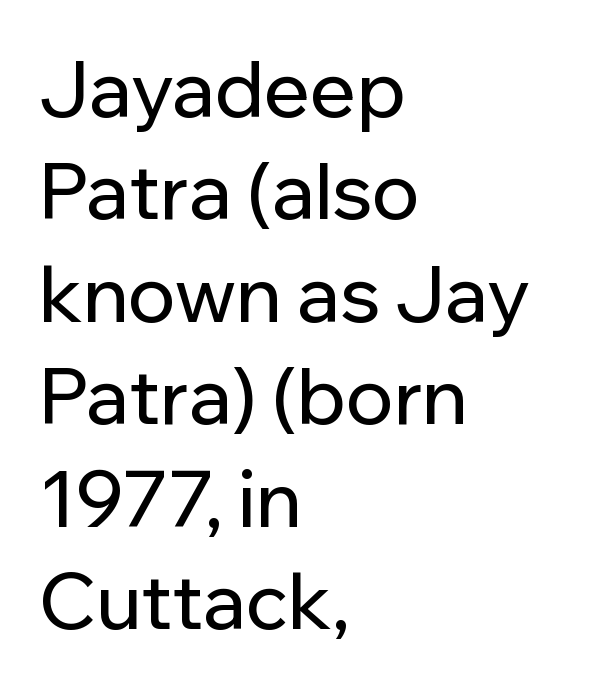
Q: Is the text italic (slanted)? A: No, it is upright.
Q: Is the typeface a serif or a sans-serif typeface? A: Sans-serif.
Q: Is the text underlined? A: No.
Q: How is the paragraph aligned? A: Left-aligned.
Q: Is the spacing between letters normal or unusually wide? A: Normal.
Q: Is the spacing between lines tight, normal or loose? A: Normal.
Q: Width (condensed, normal, or wide)? A: Normal.
Q: Stroke contrast? A: Low.
Q: x-height? A: Medium.
Q: Monospaced? A: No.
